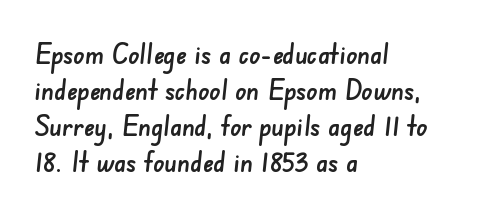
The paragraph has a hard left edge and a soft right edge. This sample uses a sans-serif face. Think of a printed novel: that variable character pitch is what you see here. The block of text has a typical density, with ordinary space between rows.
